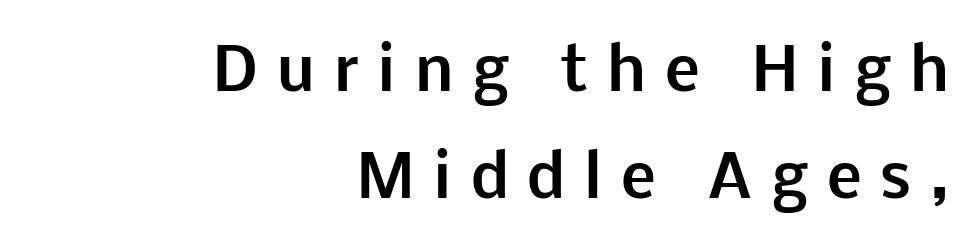
The image shows 59 px bold sans-serif type, upright; set right-aligned, line spacing 1.81x, unusually wide letter spacing (+0.32 em), not underlined; low stroke contrast and a medium x-height.
